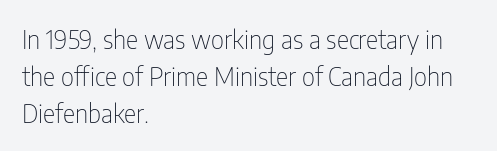
Q: Is the text bold? A: No.
Q: Is the text italic (slanted)? A: No, it is upright.
Q: Is the text underlined? A: No.
Q: How is the paragraph aligned? A: Left-aligned.
Q: Is the spacing between letters normal or unusually wide? A: Normal.
Q: Is the spacing between lines tight, normal or loose? A: Normal.
